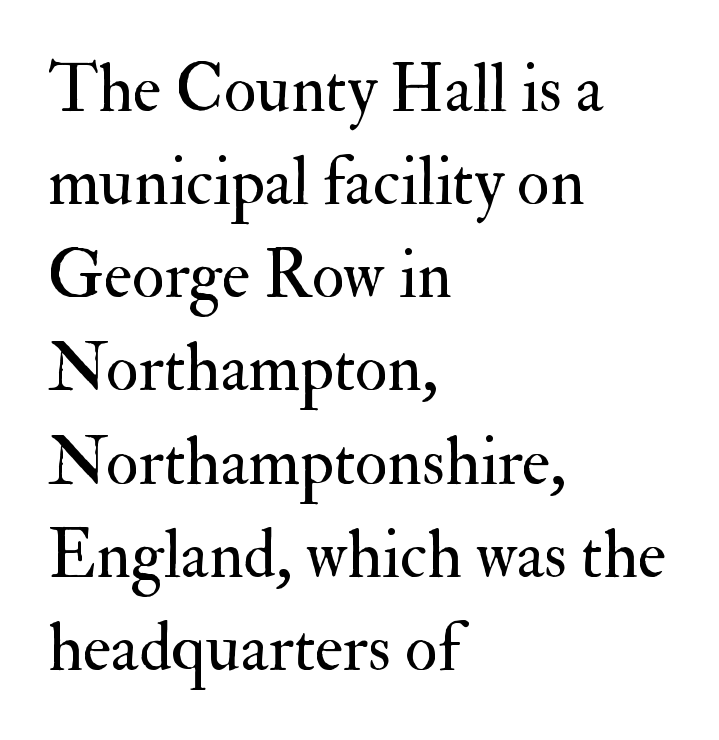
The image shows 67 px regular-weight serif type, upright; set left-aligned, normal line spacing (1.39x), normal letter spacing, not underlined; medium stroke contrast and a small x-height.
